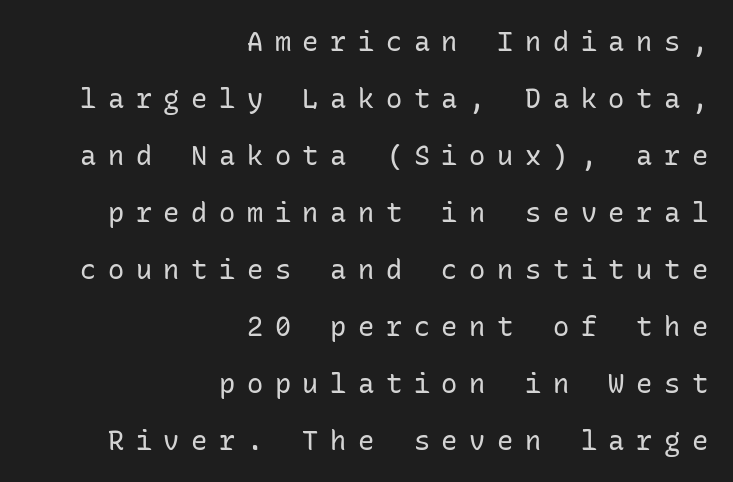
What stands out about the letter spacing? Its width — letters are far apart. Visually the block forms a straight wall on the right and a jagged coastline on the left. Vertically, the passage feels expansive, rows floating well apart. Descenders are the only things crossing below the line. The type sits square on the baseline with zero lean.
